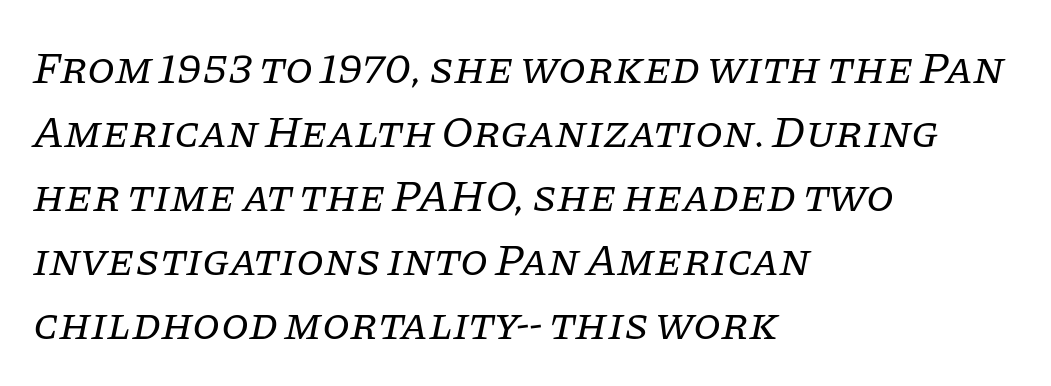
Q: Is the text bold? A: No.
Q: Is the text italic (slanted)? A: Yes, it leans right by about 11 degrees.
Q: Is the typeface a serif or a sans-serif typeface? A: Serif.
Q: Is the text underlined? A: No.
Q: How is the paragraph aligned? A: Left-aligned.
Q: Is the spacing between letters normal or unusually wide? A: Normal.
Q: Is the spacing between lines tight, normal or loose? A: Normal.
Q: Width (condensed, normal, or wide)? A: Normal.
Q: Stroke contrast? A: Low.
Q: x-height? A: Large.
Q: Monospaced? A: No.
